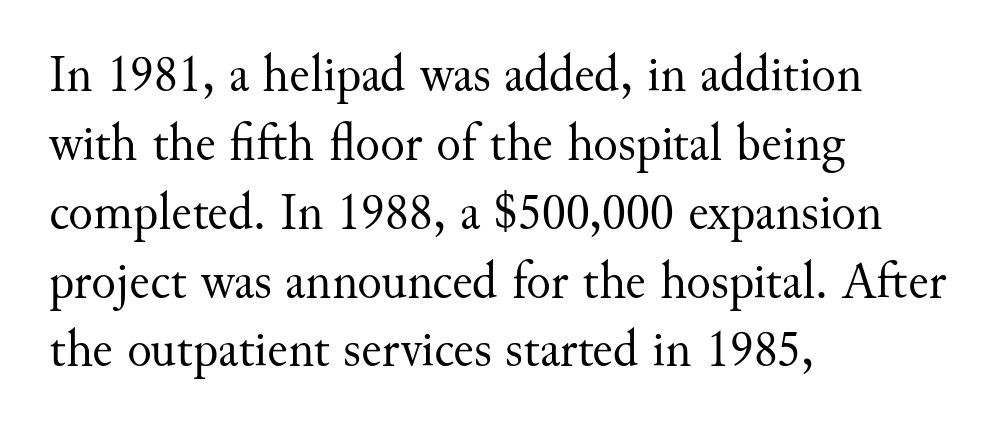
{"serif": "yes", "italic": "no", "bold": "no", "weight": "regular", "width": "normal", "stroke_contrast": "medium", "x_height": "small", "monospaced": "no", "underline": "no", "align": "left", "line_spacing": "normal", "line_spacing_ratio": 1.35, "letter_spacing": "normal", "letter_spacing_em": 0.0, "glyph_px": 51}
